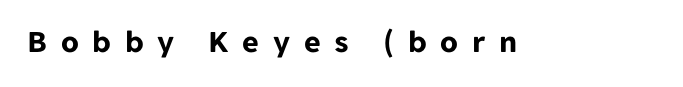
{"serif": "no", "italic": "no", "bold": "yes", "weight": "bold", "width": "normal", "stroke_contrast": "low", "x_height": "medium", "monospaced": "no", "underline": "no", "letter_spacing": "wide", "letter_spacing_em": 0.43, "glyph_px": 32}
